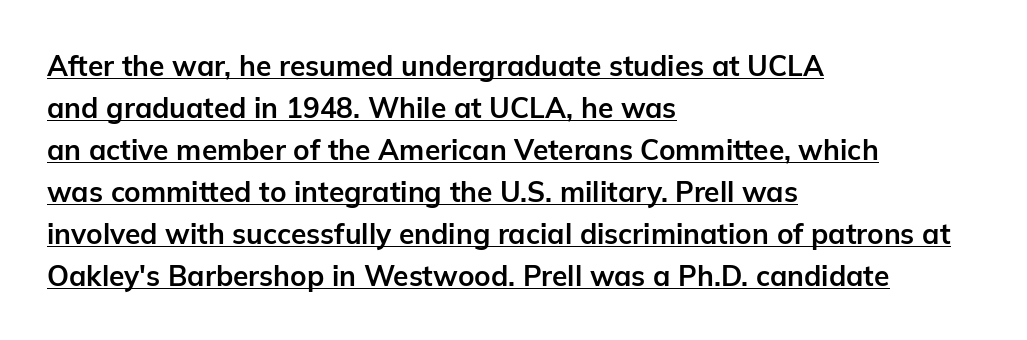
Q: Is the text bold? A: Yes.
Q: Is the text italic (slanted)? A: No, it is upright.
Q: Is the typeface a serif or a sans-serif typeface? A: Sans-serif.
Q: Is the text underlined? A: Yes.
Q: How is the paragraph aligned? A: Left-aligned.
Q: Is the spacing between letters normal or unusually wide? A: Normal.
Q: Is the spacing between lines tight, normal or loose? A: Normal.
Q: Width (condensed, normal, or wide)? A: Normal.
Q: Stroke contrast? A: Low.
Q: x-height? A: Medium.
Q: Monospaced? A: No.
